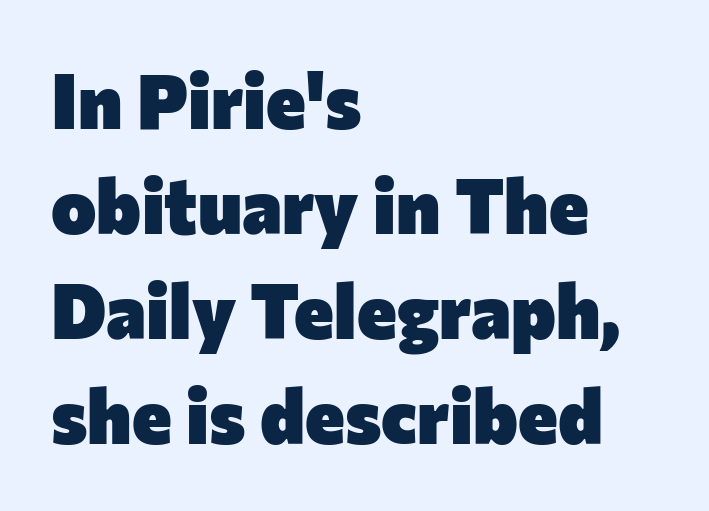
{"serif": "no", "italic": "no", "bold": "yes", "weight": "heavy", "width": "normal", "stroke_contrast": "low", "x_height": "medium", "monospaced": "no", "underline": "no", "align": "left", "line_spacing": "normal", "line_spacing_ratio": 1.38, "letter_spacing": "normal", "letter_spacing_em": 0.0, "glyph_px": 76}
